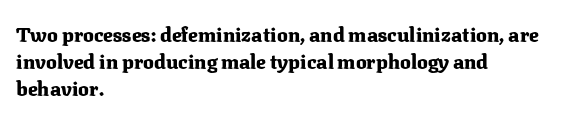
The image shows 20 px bold type, upright; set left-aligned, normal line spacing (1.35x), normal letter spacing, not underlined.
